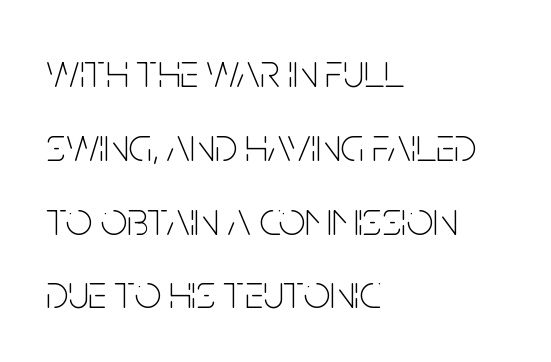
The image shows 47 px thin, condensed sans-serif type, upright; set left-aligned, normal line spacing (1.57x), normal letter spacing, not underlined; low stroke contrast and a large x-height.
